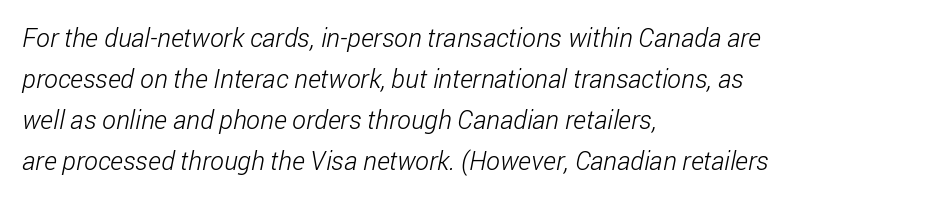
The image shows 26 px text type; set left-aligned, normal line spacing (1.58x), normal letter spacing, not underlined.
